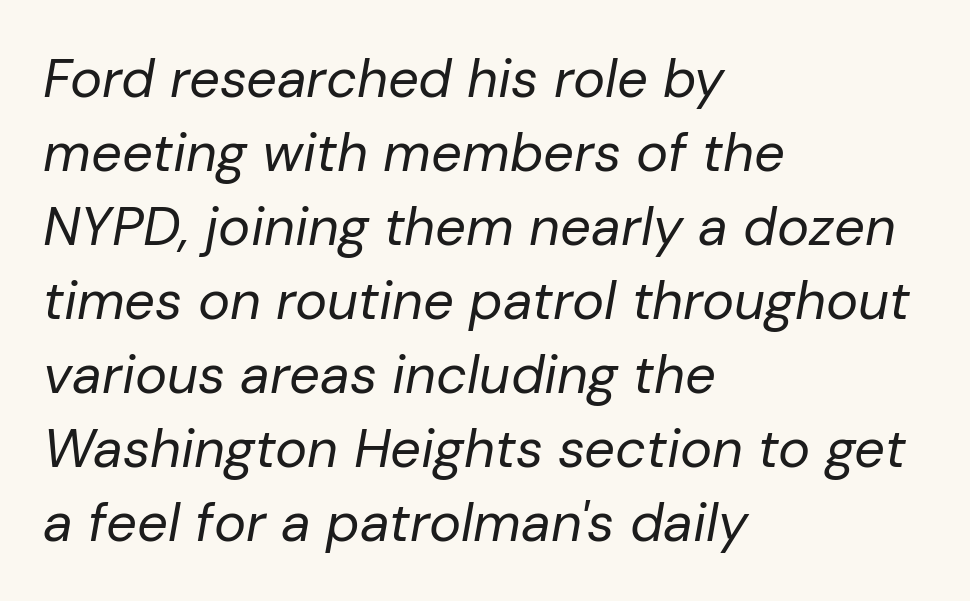
Q: Is the text bold? A: No.
Q: Is the text italic (slanted)? A: Yes, it leans right by about 10 degrees.
Q: Is the text underlined? A: No.
Q: How is the paragraph aligned? A: Left-aligned.
Q: Is the spacing between letters normal or unusually wide? A: Normal.
Q: Is the spacing between lines tight, normal or loose? A: Normal.
Q: Width (condensed, normal, or wide)? A: Normal.
Q: Stroke contrast? A: Low.
Q: x-height? A: Medium.
Q: Monospaced? A: No.
